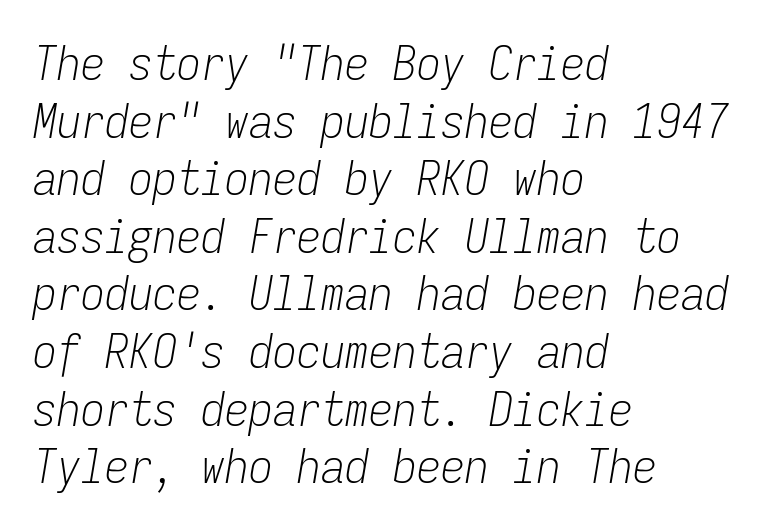
Q: Is the text bold? A: No.
Q: Is the text italic (slanted)? A: Yes, it leans right by about 9 degrees.
Q: Is the text underlined? A: No.
Q: How is the paragraph aligned? A: Left-aligned.
Q: Is the spacing between letters normal or unusually wide? A: Normal.
Q: Width (condensed, normal, or wide)? A: Condensed.
Q: Stroke contrast? A: Low.
Q: x-height? A: Medium.
Q: Monospaced? A: Yes.
